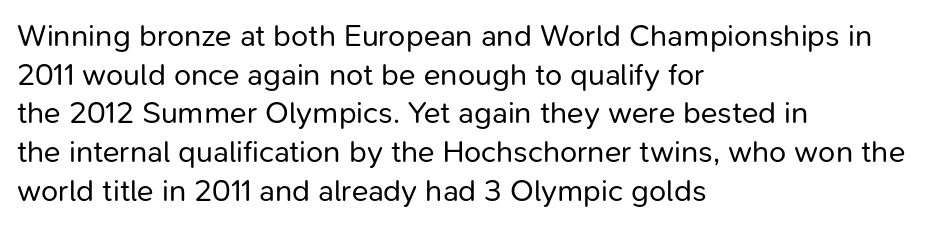
{"serif": "no", "italic": "no", "bold": "no", "weight": "regular", "width": "normal", "stroke_contrast": "low", "x_height": "medium", "monospaced": "no", "underline": "no", "align": "left", "line_spacing": "normal", "line_spacing_ratio": 1.25, "letter_spacing": "normal", "letter_spacing_em": 0.0, "glyph_px": 31}
